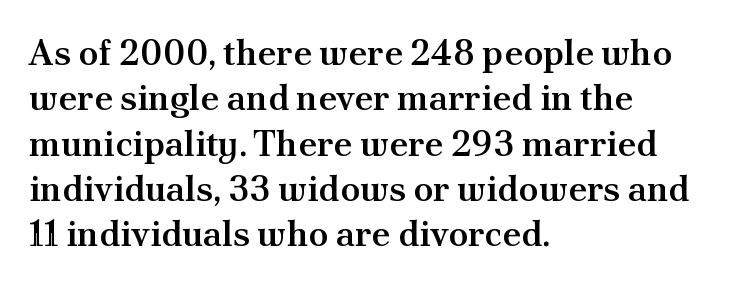
Q: Is the text bold? A: Semi-bold.
Q: Is the text italic (slanted)? A: No, it is upright.
Q: Is the typeface a serif or a sans-serif typeface? A: Serif.
Q: Is the text underlined? A: No.
Q: How is the paragraph aligned? A: Left-aligned.
Q: Is the spacing between letters normal or unusually wide? A: Normal.
Q: Is the spacing between lines tight, normal or loose? A: Normal.
Q: Width (condensed, normal, or wide)? A: Normal.
Q: Stroke contrast? A: Medium.
Q: x-height? A: Small.
Q: Monospaced? A: No.
